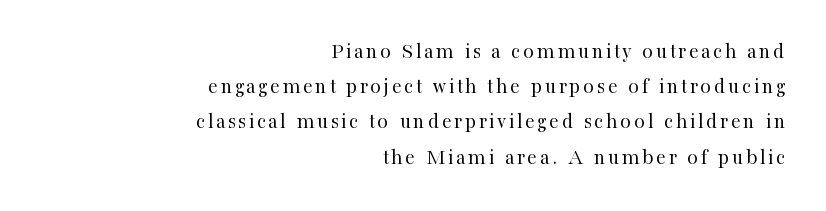
{"italic": "no", "bold": "no", "underline": "no", "align": "right", "line_spacing": "normal", "line_spacing_ratio": 1.6, "glyph_px": 22}
